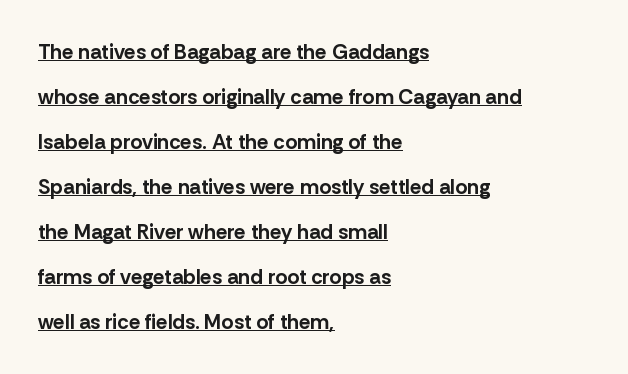
Q: Is the text bold? A: Yes.
Q: Is the text italic (slanted)? A: No, it is upright.
Q: Is the text underlined? A: Yes.
Q: How is the paragraph aligned? A: Left-aligned.
Q: Is the spacing between letters normal or unusually wide? A: Normal.
Q: Is the spacing between lines tight, normal or loose? A: Loose.
